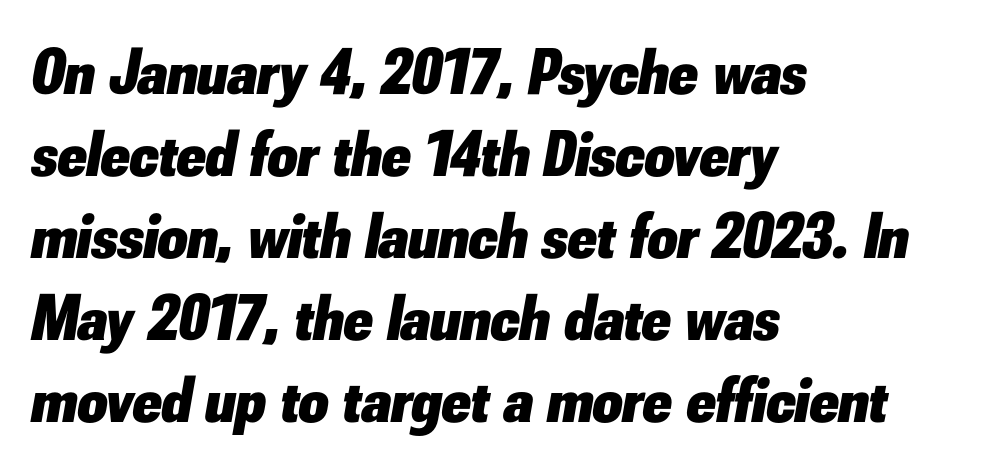
Q: Is the text bold? A: Yes.
Q: Is the text italic (slanted)? A: Yes, it leans right by about 10 degrees.
Q: Is the text underlined? A: No.
Q: How is the paragraph aligned? A: Left-aligned.
Q: Is the spacing between letters normal or unusually wide? A: Normal.
Q: Is the spacing between lines tight, normal or loose? A: Normal.
Q: Width (condensed, normal, or wide)? A: Normal.
Q: Stroke contrast? A: Low.
Q: x-height? A: Small.
Q: Monospaced? A: No.
